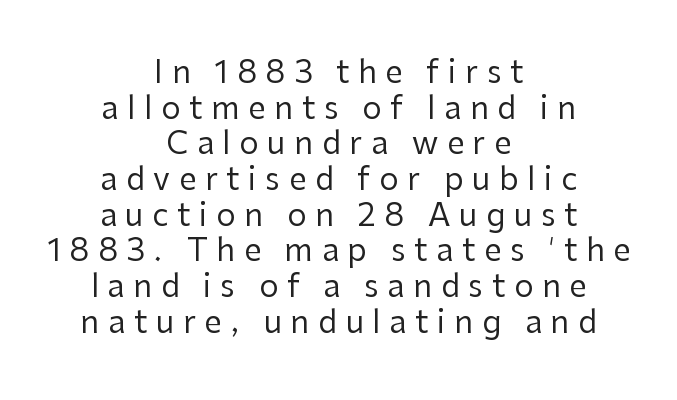
Q: Is the text bold? A: No.
Q: Is the text italic (slanted)? A: No, it is upright.
Q: Is the typeface a serif or a sans-serif typeface? A: Sans-serif.
Q: Is the text underlined? A: No.
Q: How is the paragraph aligned? A: Centered.
Q: Is the spacing between letters normal or unusually wide? A: Unusually wide.
Q: Is the spacing between lines tight, normal or loose? A: Tight.
Q: Width (condensed, normal, or wide)? A: Normal.
Q: Stroke contrast? A: Low.
Q: x-height? A: Medium.
Q: Monospaced? A: No.
